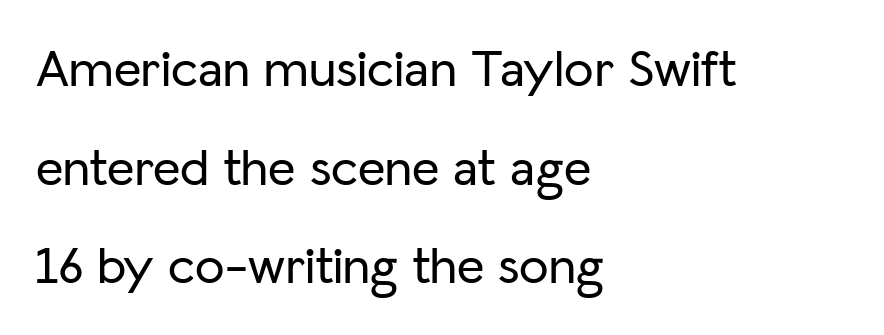
{"serif": "no", "italic": "no", "width": "normal", "stroke_contrast": "low", "x_height": "medium", "monospaced": "no", "underline": "no", "align": "left", "line_spacing_ratio": 1.86, "letter_spacing": "normal", "letter_spacing_em": 0.0, "glyph_px": 53}
